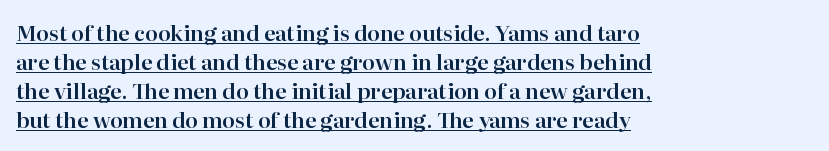
{"italic": "no", "underline": "yes", "align": "left", "line_spacing": "normal", "line_spacing_ratio": 1.38, "letter_spacing": "normal", "letter_spacing_em": 0.0, "glyph_px": 21}
